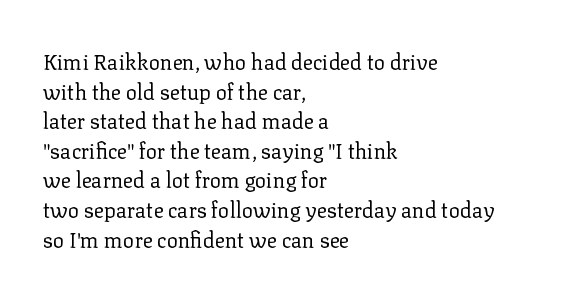
{"italic": "no", "bold": "no", "underline": "no", "align": "left", "line_spacing": "normal", "line_spacing_ratio": 1.41, "letter_spacing": "normal", "letter_spacing_em": 0.0, "glyph_px": 21}
